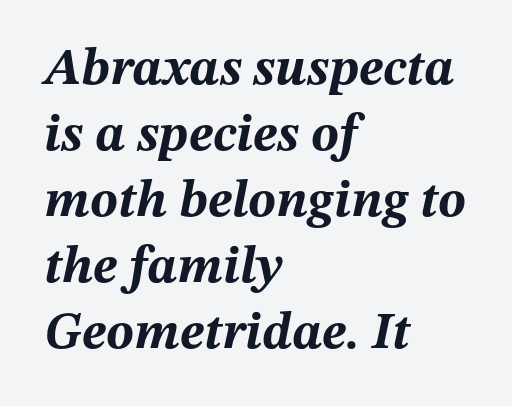
{"italic": "yes", "lean": "right", "slant_degrees": 12, "bold": "yes", "weight": "bold", "width": "normal", "stroke_contrast": "medium", "x_height": "medium", "monospaced": "no", "underline": "no", "align": "left", "line_spacing": "normal", "line_spacing_ratio": 1.27, "letter_spacing": "normal", "letter_spacing_em": 0.0, "glyph_px": 52}
